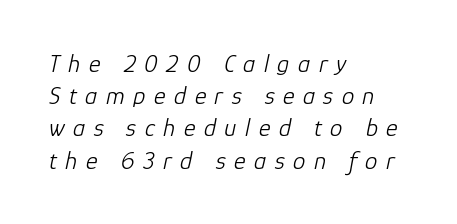
The image shows 25 px text type, italic (leaning right); set left-aligned, normal line spacing (1.29x), unusually wide letter spacing (+0.34 em), not underlined.
